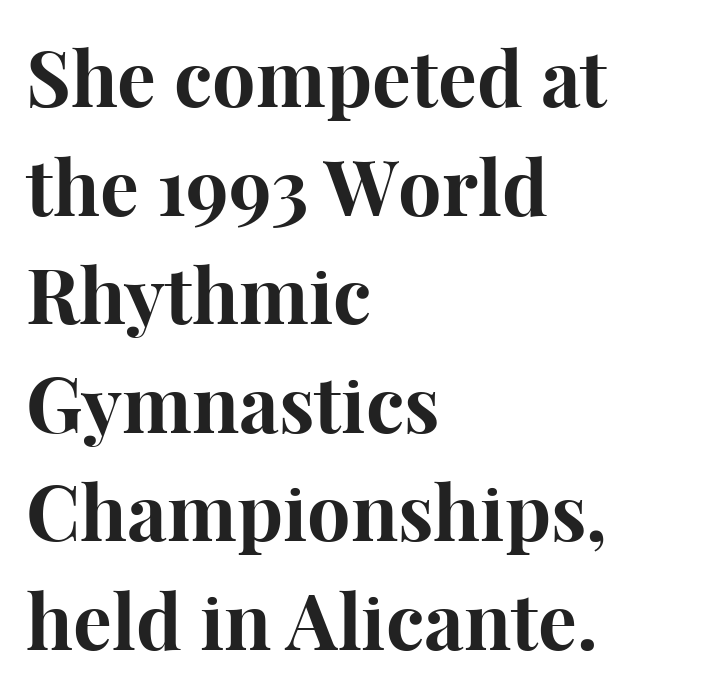
Letter spacing: default. Which margin do the lines hug? The left one — the right edge is uneven. Does the leading feel generous? No, just average. The face used here is proportionally spaced, like ordinary book or web type. Does the type have serifs? Yes, each stem ends in a small foot. Check under the words: just untouched page.
